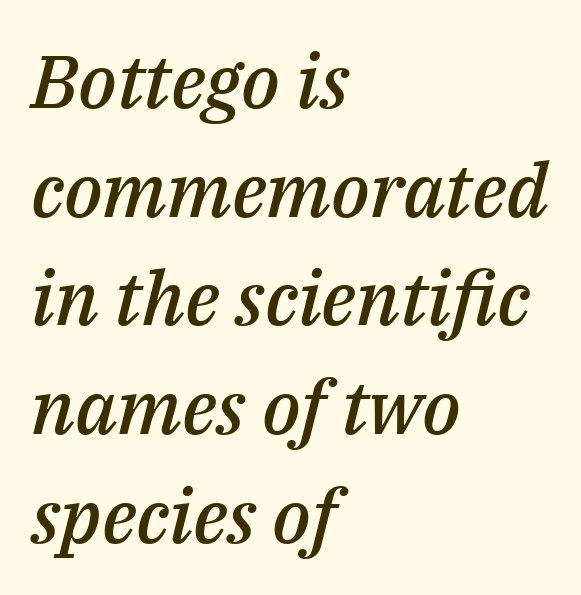
Honestly, there is no underline to notice here at all. The tracking reads as untouched default to a designer's eye. Is this a fixed-width face? No — the glyphs have proportional, varying widths. Line starts are locked; line ends wander.
